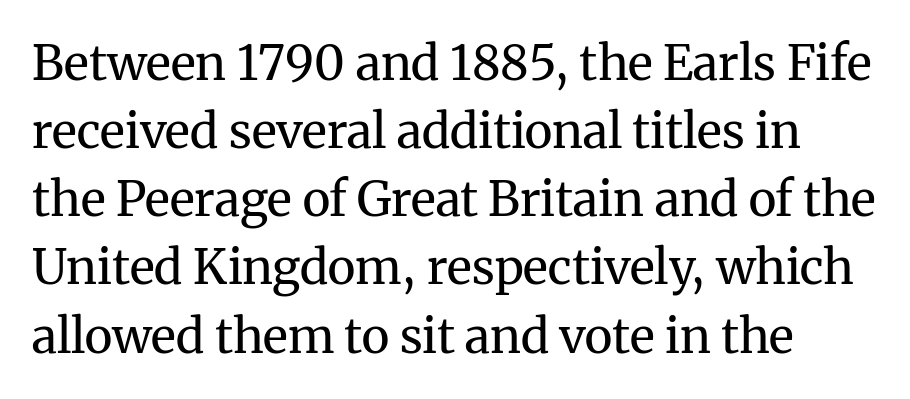
{"serif": "yes", "italic": "no", "bold": "no", "weight": "regular", "width": "normal", "stroke_contrast": "medium", "x_height": "medium", "monospaced": "no", "underline": "no", "line_spacing": "normal", "line_spacing_ratio": 1.42, "letter_spacing": "normal", "letter_spacing_em": 0.0, "glyph_px": 48}
